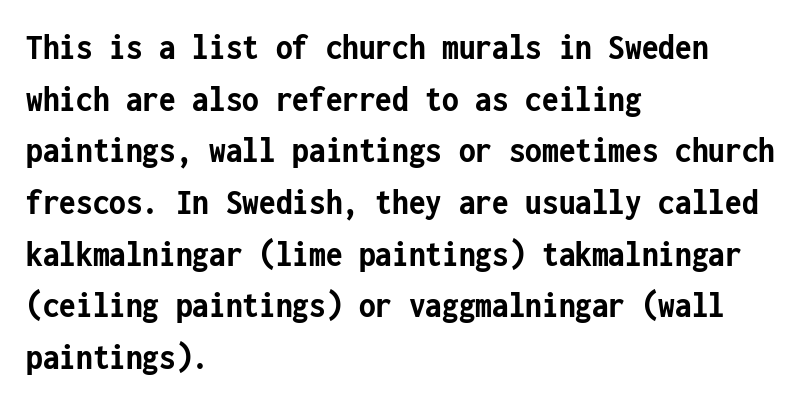
{"serif": "no", "italic": "no", "bold": "yes", "weight": "semibold", "width": "condensed", "stroke_contrast": "low", "x_height": "medium", "monospaced": "yes", "underline": "no", "align": "left", "line_spacing": "normal", "line_spacing_ratio": 1.36, "letter_spacing": "normal", "letter_spacing_em": 0.0, "glyph_px": 38}
